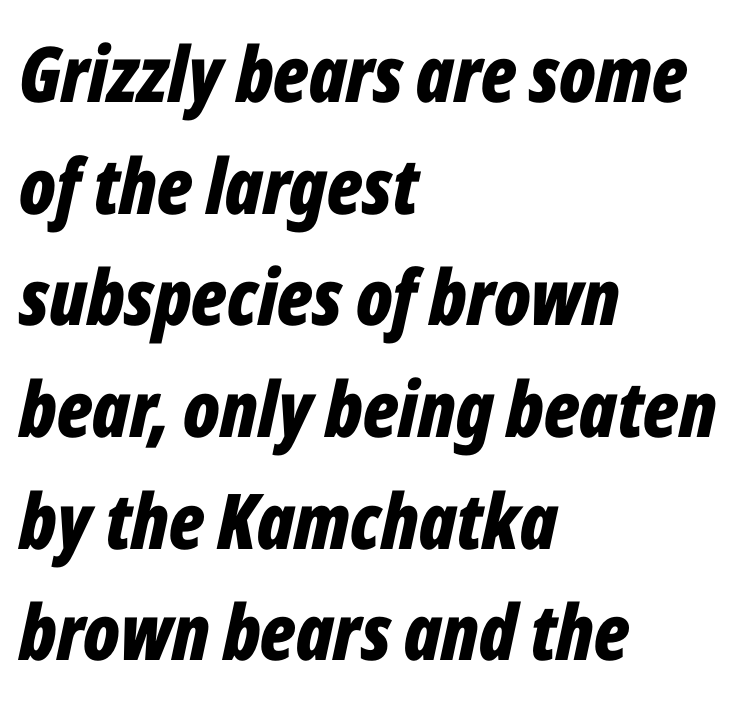
{"italic": "yes", "lean": "right", "slant_degrees": 12, "bold": "yes", "weight": "bold", "width": "condensed", "stroke_contrast": "low", "x_height": "medium", "monospaced": "no", "underline": "no", "align": "left", "line_spacing": "normal", "line_spacing_ratio": 1.45, "letter_spacing": "normal", "letter_spacing_em": 0.0, "glyph_px": 77}
